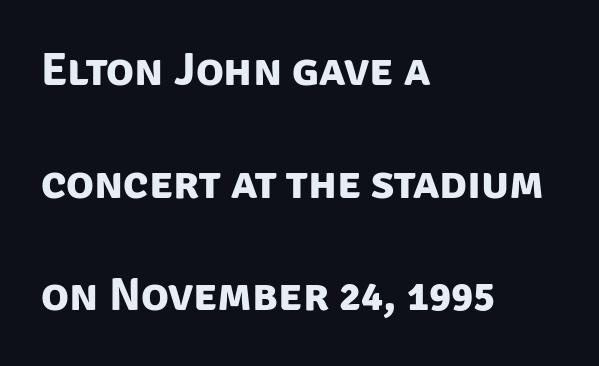
Q: Is the text bold? A: Yes.
Q: Is the typeface a serif or a sans-serif typeface? A: Sans-serif.
Q: Is the text underlined? A: No.
Q: How is the paragraph aligned? A: Left-aligned.
Q: Is the spacing between letters normal or unusually wide? A: Normal.
Q: Is the spacing between lines tight, normal or loose? A: Loose.
Q: Width (condensed, normal, or wide)? A: Normal.
Q: Stroke contrast? A: Low.
Q: x-height? A: Large.
Q: Monospaced? A: No.
